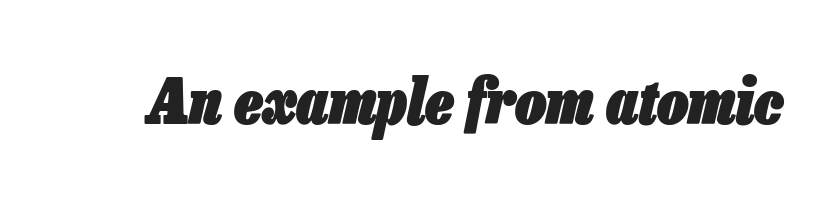
Q: Is the text bold? A: Yes.
Q: Is the text italic (slanted)? A: Yes, it leans right by about 13 degrees.
Q: Is the text underlined? A: No.
Q: Is the spacing between letters normal or unusually wide? A: Normal.
Q: Width (condensed, normal, or wide)? A: Condensed.
Q: Stroke contrast? A: Low.
Q: x-height? A: Medium.
Q: Monospaced? A: No.
